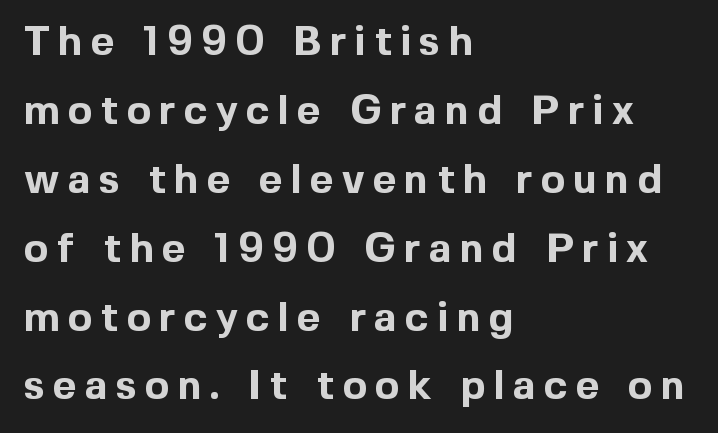
Spacing verdict: proportional, widths tailored to each character. On the weight axis this lands at bold, roughly 700. Type style note: lacks serifs. Posture: straight, roman, zero tilt. The foot of each line stays bare and open. Summary of vertical rhythm: regular, with standard interline spacing.
